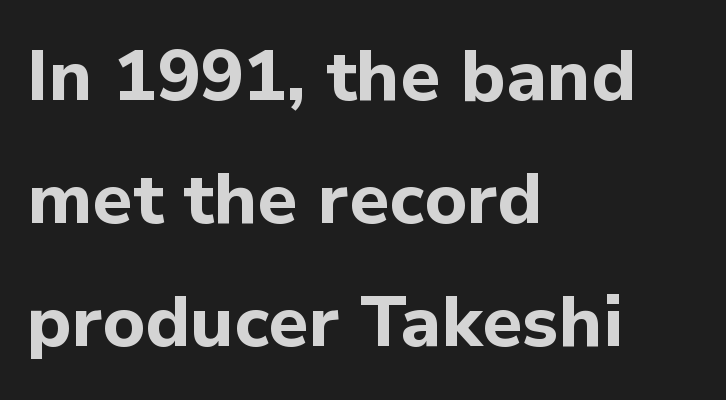
Typesetter's note: full bold, strokes at maximum text heaviness. Is this a fixed-width face? No — the glyphs have proportional, varying widths. In terms of posture, this sample is upright. Spacing between characters is what you'd get straight out of the box. This sample is left-justified, so line endings fall wherever the words run out. Any mark beneath the type? The region is blank.
